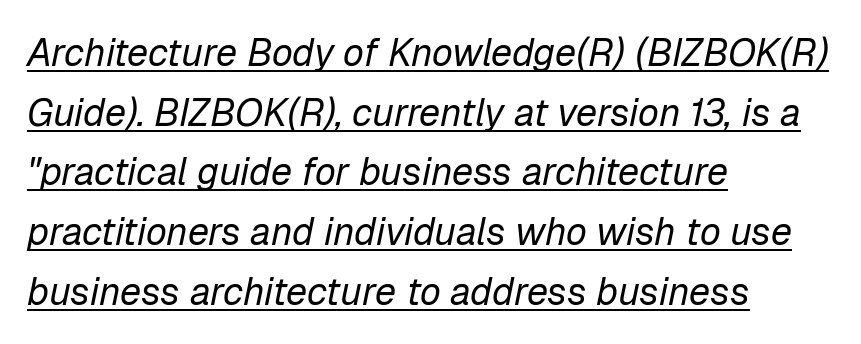
{"italic": "yes", "lean": "right", "slant_degrees": 12, "bold": "no", "weight": "regular", "width": "normal", "stroke_contrast": "low", "x_height": "medium", "monospaced": "no", "underline": "yes", "align": "left", "line_spacing": "normal", "line_spacing_ratio": 1.57, "letter_spacing": "normal", "letter_spacing_em": 0.0, "glyph_px": 38}
